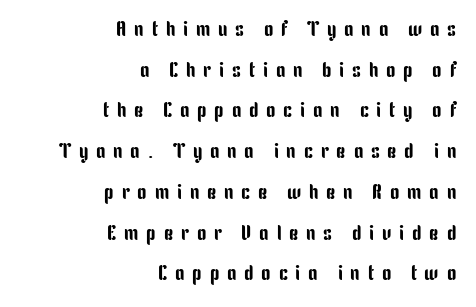
Q: Is the text italic (slanted)? A: No, it is upright.
Q: Is the text underlined? A: No.
Q: How is the paragraph aligned? A: Right-aligned.
Q: Is the spacing between letters normal or unusually wide? A: Unusually wide.
Q: Is the spacing between lines tight, normal or loose? A: Loose.
